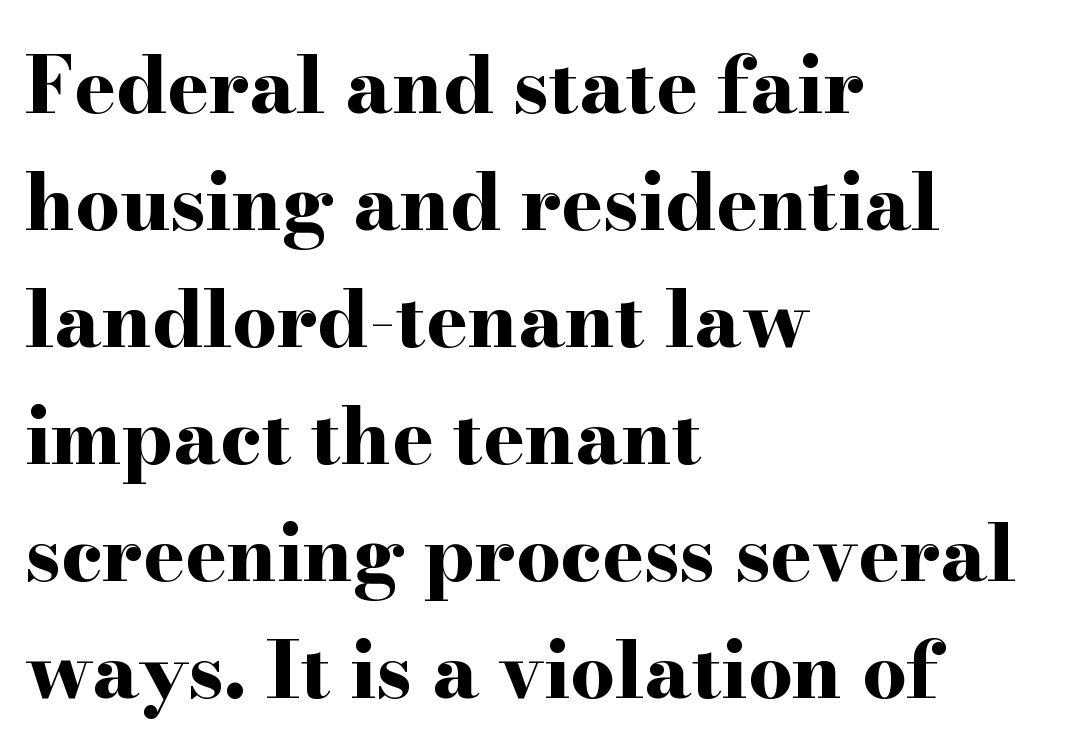
{"serif": "yes", "italic": "no", "bold": "yes", "weight": "bold", "width": "wide", "stroke_contrast": "high", "x_height": "small", "monospaced": "no", "underline": "no", "align": "left", "line_spacing": "normal", "line_spacing_ratio": 1.5, "letter_spacing": "normal", "letter_spacing_em": 0.0, "glyph_px": 78}
